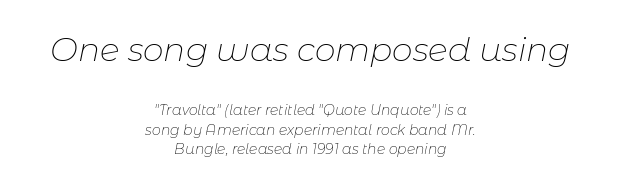
Q: Is the text bold? A: No.
Q: Is the text italic (slanted)? A: Yes, it leans right by about 11 degrees.
Q: Is the text underlined? A: No.
Q: How is the paragraph aligned? A: Centered.
Q: Is the spacing between letters normal or unusually wide? A: Normal.
Q: Is the spacing between lines tight, normal or loose? A: Normal.
Q: Which block of text is set in a larger size, the first (top) or the second (bottom)? A: The first (top) one.
Q: Width (condensed, normal, or wide)? A: Normal.
Q: Stroke contrast? A: Low.
Q: x-height? A: Medium.
Q: Monospaced? A: No.
